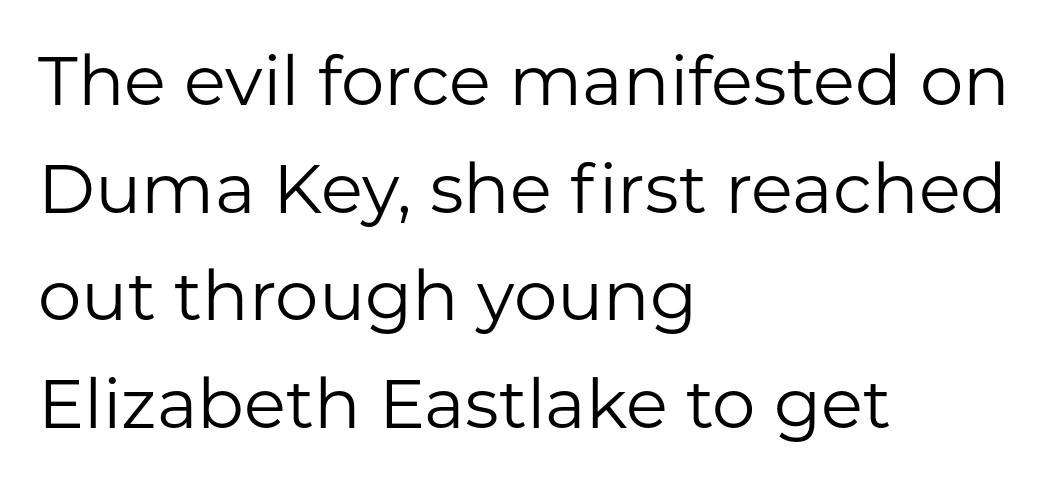
Varying glyph widths throughout — classic text-font behaviour. Every stem runs plumb, perpendicular to the baseline. The glyphs in this specimen are sans serif. Is the block centered? No — it sits flush against the left margin. This reads as an unemphasized weight, regular at the heaviest. How would I describe the line gaps? Plain and ordinary.
